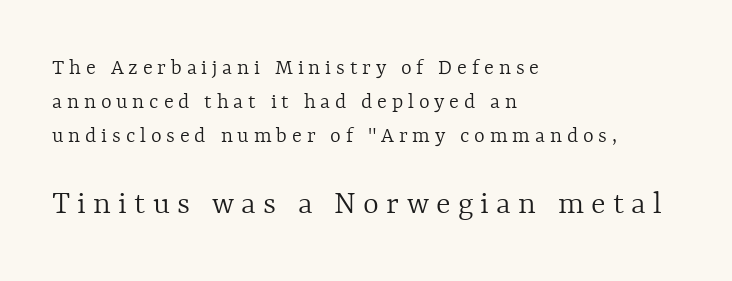
Is this a fixed-width face? No — the glyphs have proportional, varying widths. Larger block? The one below; the one above is distinctly smaller. Characters remain perfectly vertical along every line. All the whitespace from short lines collects on the right.
